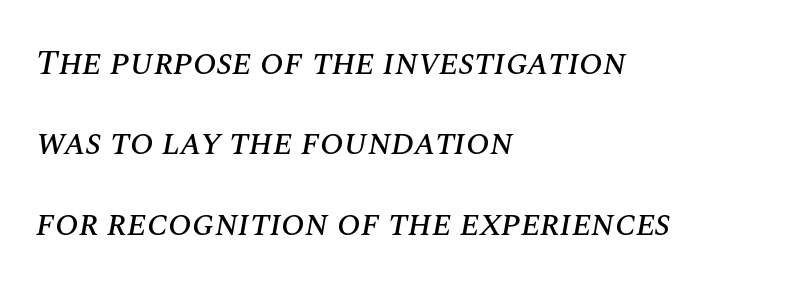
Q: Is the text italic (slanted)? A: Yes, it leans right by about 10 degrees.
Q: Is the text underlined? A: No.
Q: How is the paragraph aligned? A: Left-aligned.
Q: Is the spacing between letters normal or unusually wide? A: Normal.
Q: Is the spacing between lines tight, normal or loose? A: Loose.
Q: Width (condensed, normal, or wide)? A: Normal.
Q: Stroke contrast? A: Medium.
Q: x-height? A: Large.
Q: Monospaced? A: No.
